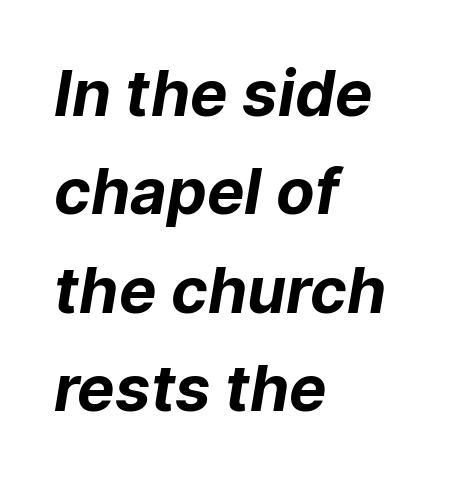
Q: Is the text bold? A: Yes.
Q: Is the typeface a serif or a sans-serif typeface? A: Sans-serif.
Q: Is the text underlined? A: No.
Q: How is the paragraph aligned? A: Left-aligned.
Q: Is the spacing between letters normal or unusually wide? A: Normal.
Q: Is the spacing between lines tight, normal or loose? A: Normal.
Q: Width (condensed, normal, or wide)? A: Normal.
Q: Stroke contrast? A: Low.
Q: x-height? A: Medium.
Q: Monospaced? A: No.
